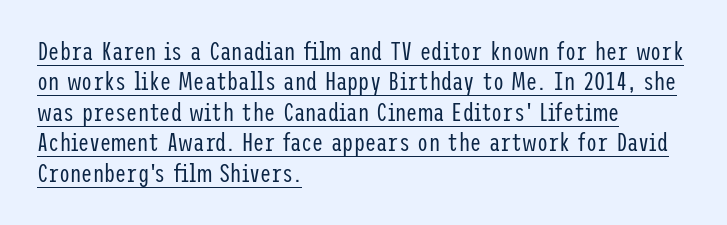
Q: Is the text bold? A: No.
Q: Is the text italic (slanted)? A: No, it is upright.
Q: Is the text underlined? A: Yes.
Q: How is the paragraph aligned? A: Left-aligned.
Q: Is the spacing between letters normal or unusually wide? A: Normal.
